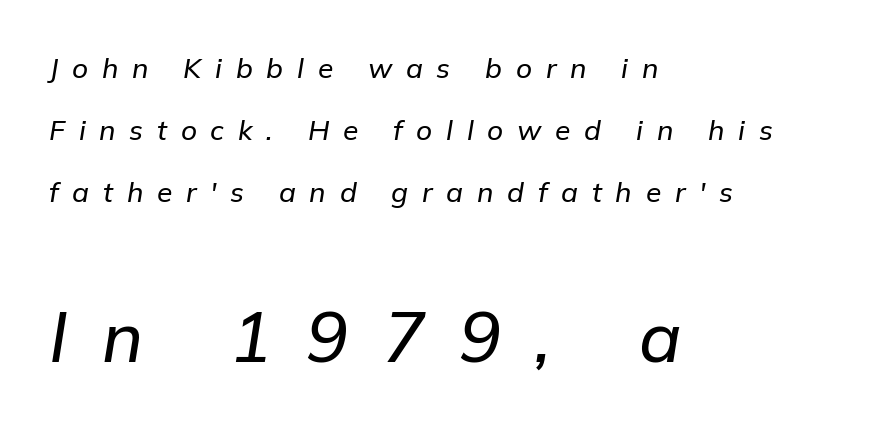
Q: Is the text italic (slanted)? A: Yes, it leans right by about 9 degrees.
Q: Is the text underlined? A: No.
Q: How is the paragraph aligned? A: Left-aligned.
Q: Is the spacing between letters normal or unusually wide? A: Unusually wide.
Q: Is the spacing between lines tight, normal or loose? A: Loose.
Q: Which block of text is set in a larger size, the first (top) or the second (bottom)? A: The second (bottom) one.
Q: Width (condensed, normal, or wide)? A: Normal.
Q: Stroke contrast? A: Low.
Q: x-height? A: Medium.
Q: Monospaced? A: No.
